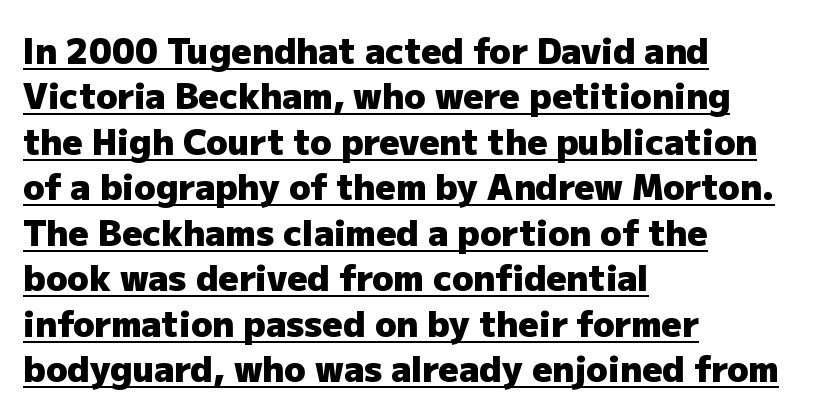
In designer terms, the underline attribute is active on this setting. Alignment: flush left. The face used here is rendered with its standard letterfit. These lines are rendered in a variable-pitch font.
